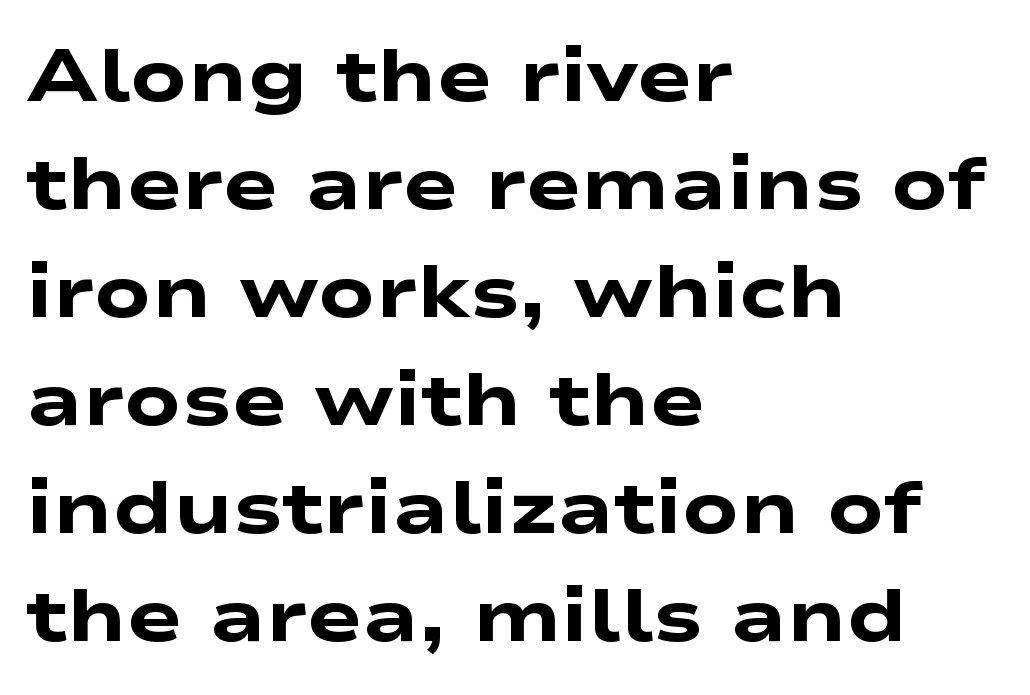
Q: Is the text bold? A: Yes.
Q: Is the typeface a serif or a sans-serif typeface? A: Sans-serif.
Q: Is the text underlined? A: No.
Q: How is the paragraph aligned? A: Left-aligned.
Q: Is the spacing between letters normal or unusually wide? A: Normal.
Q: Is the spacing between lines tight, normal or loose? A: Normal.
Q: Width (condensed, normal, or wide)? A: Wide.
Q: Stroke contrast? A: Low.
Q: x-height? A: Medium.
Q: Monospaced? A: No.
